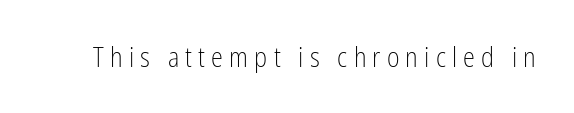
{"italic": "no", "bold": "no", "underline": "no", "letter_spacing": "wide", "letter_spacing_em": 0.23, "glyph_px": 27}
